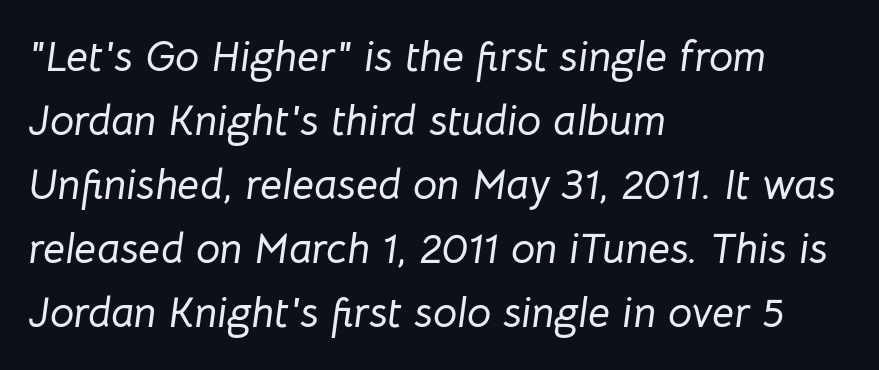
Notice how descenders clear the ascenders below comfortably — that's standard leading. Would a proofreader flag this as italicized? Yes. Caption: multi-line text, flush left, ragged right. Nobody touched the tracking dial on this one.
